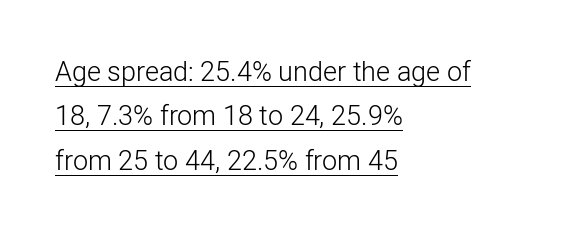
The image shows 27 px text type, upright; set left-aligned, normal line spacing (1.64x), normal letter spacing, underlined.
